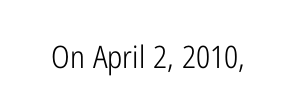
Here the designer chose a conventional face with non-uniform glyph widths. Serif or sans? Sans — the stroke terminals are bare. The lettering holds an erect, upright posture throughout. A quiet, ordinary-to-light weight characterises the typeface. The gaps between neighbouring characters are ordinary and unremarkable.
